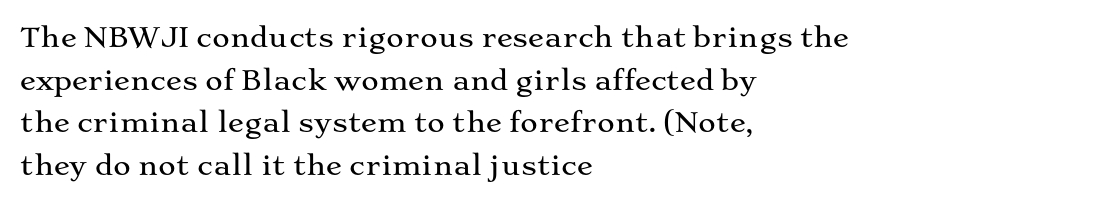
Q: Is the text italic (slanted)? A: No, it is upright.
Q: Is the text underlined? A: No.
Q: How is the paragraph aligned? A: Left-aligned.
Q: Is the spacing between letters normal or unusually wide? A: Normal.
Q: Is the spacing between lines tight, normal or loose? A: Normal.
